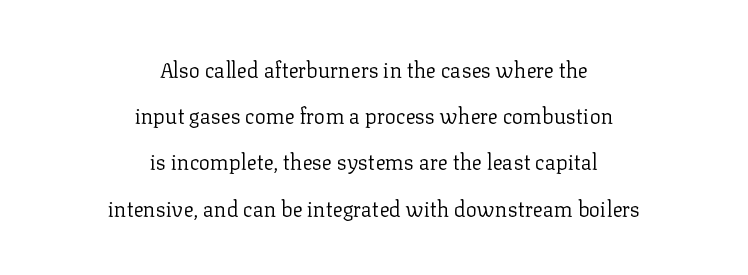
{"italic": "no", "bold": "no", "underline": "no", "align": "center", "line_spacing": "loose", "line_spacing_ratio": 2.2, "letter_spacing": "normal", "letter_spacing_em": 0.0, "glyph_px": 21}
